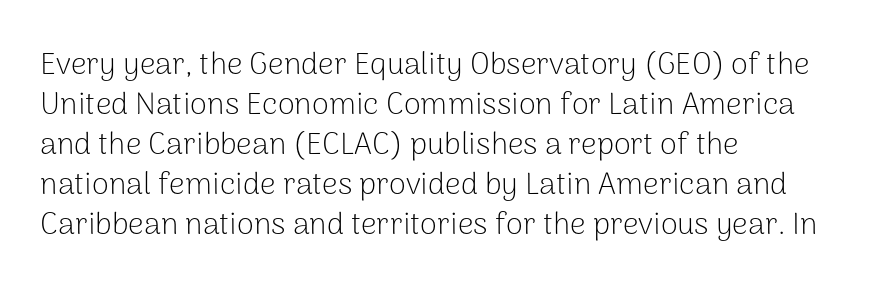
Grotesque or geometric, the face here clearly has no serifs. If you drew a ruler down the left edge, every line would touch it. This sample has the flowing, uneven cadence of proportional lettering. The area under the type is left untouched.
